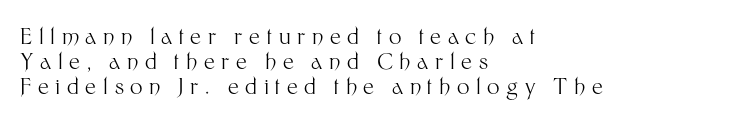
The face used here is rendered with a markedly widened letterfit. The leading is snug, giving the passage a crowded texture. Is this a heavy cut? Hardly; it is regular or lighter. Is the block centered? No — it sits flush against the left margin. It's the straight-up-and-down kind of type.
